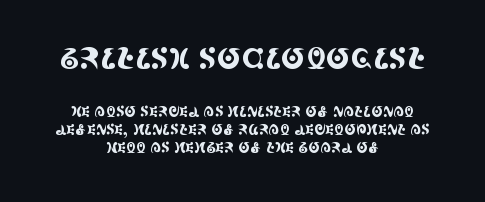
This sample uses a serif face. Characters follow at the spacing the type designer built in. If you folded the block vertically in half, each line would mirror itself in length. Reading top to bottom, the characters get smaller at the block break.
